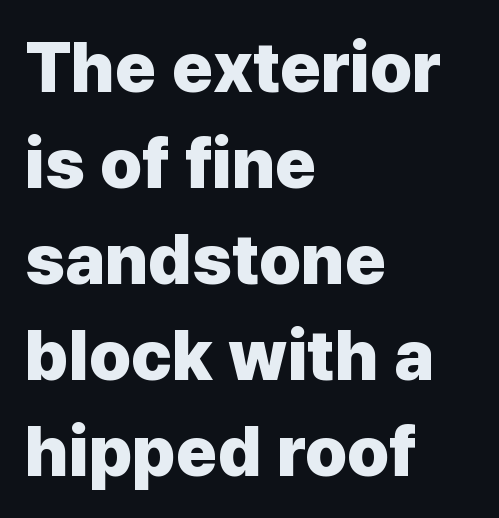
The passage shown is typeset with a sans-serif family. The paragraph has a hard left edge and a soft right edge. Its strokes are broad and dark, the hallmark of bold type. The strip under each line holds only bare page.
